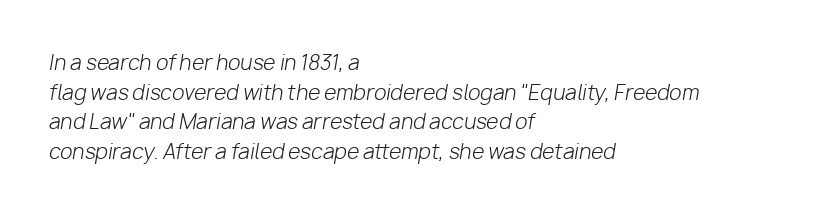
Think standard paragraph weight, or any step lighter than that. Designer's note — italics engaged. Students, note that the glyphs here touch the page at normal intervals. Rows of type keep a routine distance in the vertical direction.
